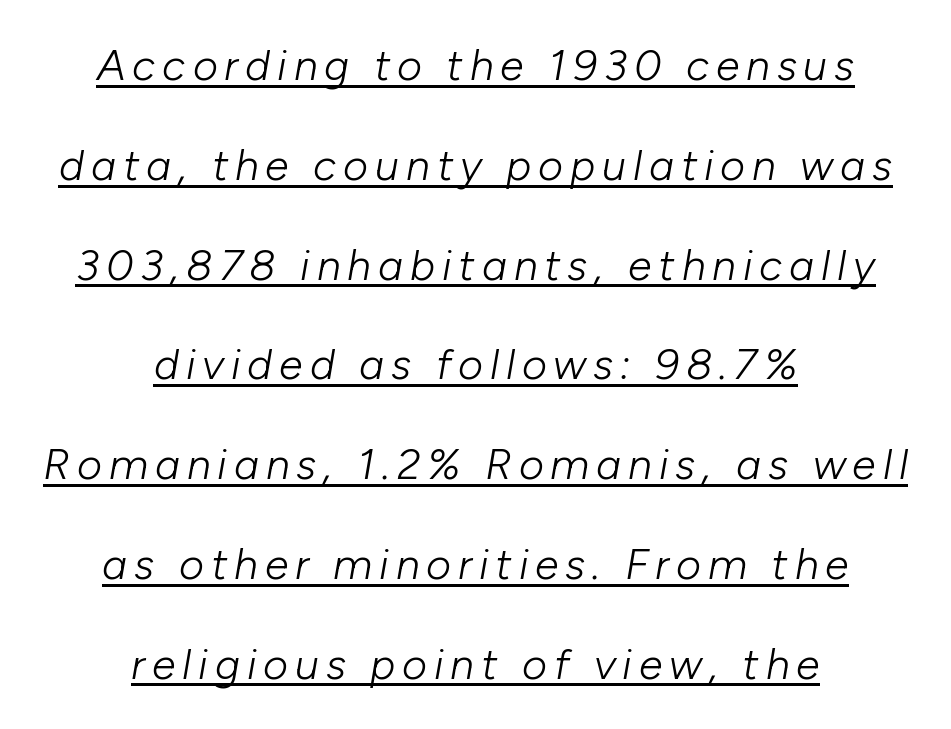
{"italic": "yes", "lean": "right", "slant_degrees": 10, "bold": "no", "weight": "light", "width": "normal", "stroke_contrast": "low", "x_height": "medium", "monospaced": "no", "underline": "yes", "align": "center", "line_spacing": "loose", "line_spacing_ratio": 2.32, "glyph_px": 43}
